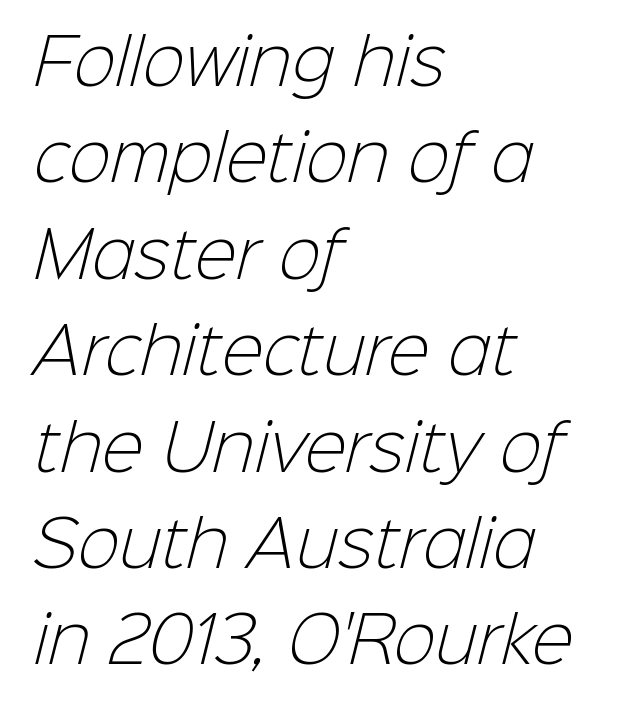
{"serif": "no", "bold": "no", "weight": "light", "width": "normal", "stroke_contrast": "low", "x_height": "medium", "monospaced": "no", "underline": "no", "align": "left", "line_spacing": "normal", "line_spacing_ratio": 1.53, "letter_spacing": "normal", "letter_spacing_em": 0.0, "glyph_px": 63}
